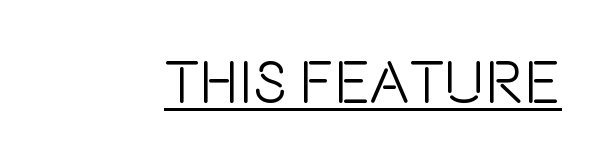
The image shows 60 px condensed sans-serif type, upright; set normal letter spacing, underlined; a large x-height.
